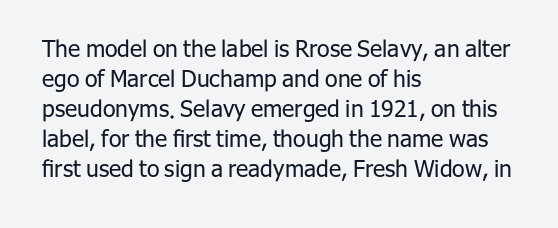
The lines are quadded left. The font sits on the lighter half of the weight spectrum, regular included. Tracking here is standard; glyphs follow each other at the usual distance. Italic? Not at all — the glyphs are vertical. Rule under the text: the space is simply empty.
